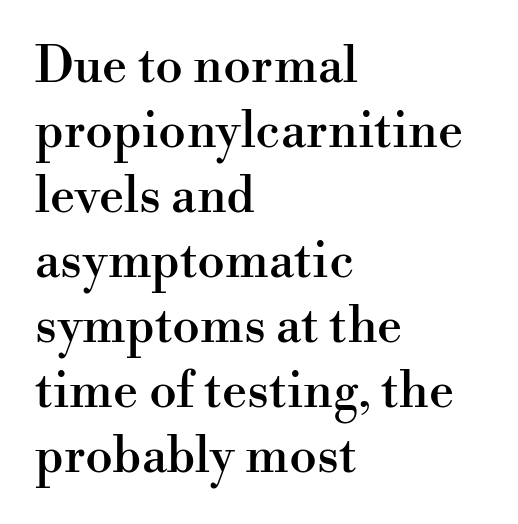
Q: Is the text italic (slanted)? A: No, it is upright.
Q: Is the typeface a serif or a sans-serif typeface? A: Serif.
Q: Is the text underlined? A: No.
Q: How is the paragraph aligned? A: Left-aligned.
Q: Is the spacing between letters normal or unusually wide? A: Normal.
Q: Is the spacing between lines tight, normal or loose? A: Normal.
Q: Width (condensed, normal, or wide)? A: Normal.
Q: Stroke contrast? A: High.
Q: x-height? A: Small.
Q: Monospaced? A: No.
